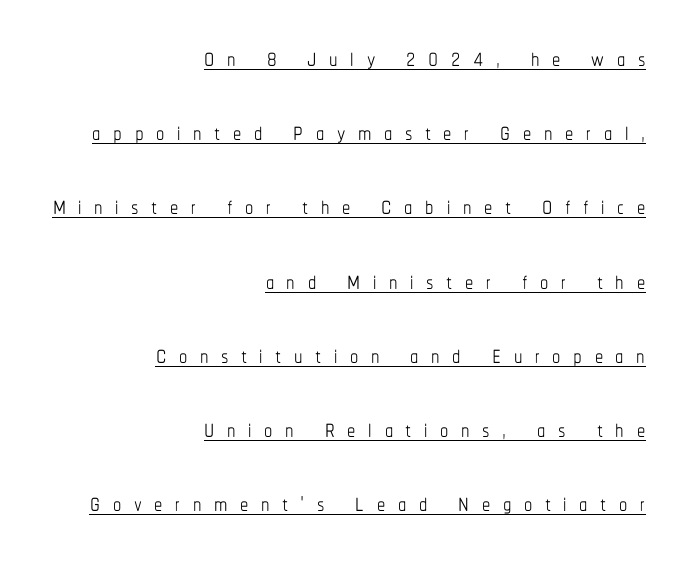
The image shows 33 px thin, condensed type, upright; set right-aligned, loose line spacing (2.25x), unusually wide letter spacing (+0.38 em), underlined; low stroke contrast and a medium x-height.
